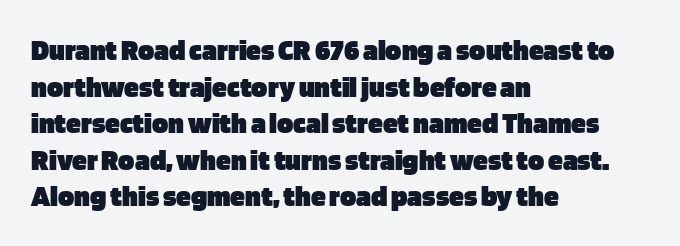
Q: Is the text bold? A: Yes.
Q: Is the text italic (slanted)? A: No, it is upright.
Q: Is the typeface a serif or a sans-serif typeface? A: Sans-serif.
Q: Is the text underlined? A: No.
Q: How is the paragraph aligned? A: Left-aligned.
Q: Is the spacing between letters normal or unusually wide? A: Normal.
Q: Width (condensed, normal, or wide)? A: Normal.
Q: Stroke contrast? A: Low.
Q: x-height? A: Large.
Q: Monospaced? A: No.
